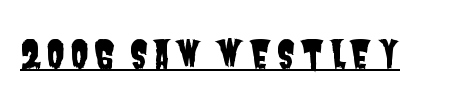
{"serif": "no", "width": "condensed", "stroke_contrast": "low", "x_height": "large", "monospaced": "no", "underline": "yes", "glyph_px": 37}
